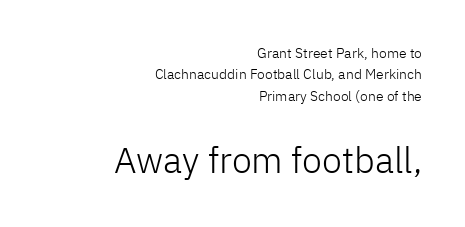
Posture: vertical. Does extra space separate the letters? No, they use regular spacing. Varying glyph widths throughout — classic text-font behaviour. Successive baselines arrive at the customary interval. The compositor pushed each line to the right boundary.
